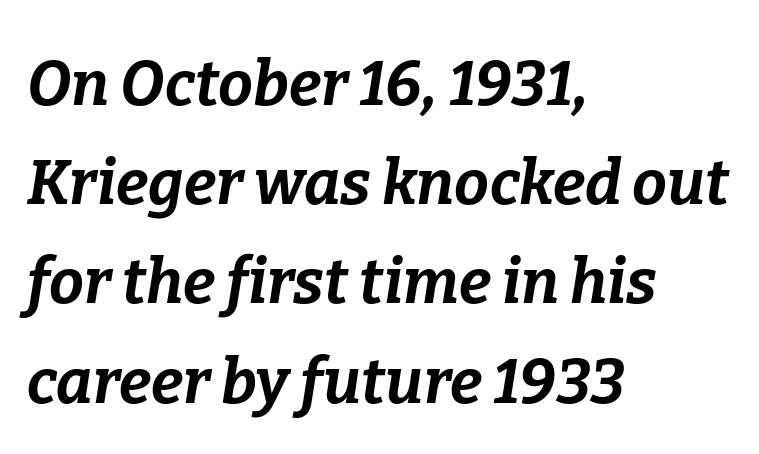
Q: Is the text bold? A: Yes.
Q: Is the text italic (slanted)? A: Yes, it leans right by about 9 degrees.
Q: Is the text underlined? A: No.
Q: How is the paragraph aligned? A: Left-aligned.
Q: Is the spacing between letters normal or unusually wide? A: Normal.
Q: Is the spacing between lines tight, normal or loose? A: Normal.
Q: Width (condensed, normal, or wide)? A: Normal.
Q: Stroke contrast? A: Low.
Q: x-height? A: Medium.
Q: Monospaced? A: No.
